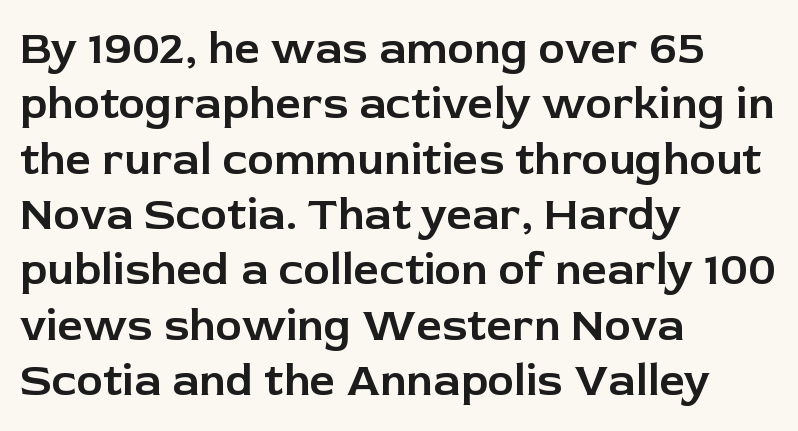
Is this a fixed-width face? No — the glyphs have proportional, varying widths. Honestly, there is no underline to notice here at all. Characters follow at the spacing the type designer built in. Designer's note — italics off, roman on. The font family rendered here belongs to the sans-serif group.
